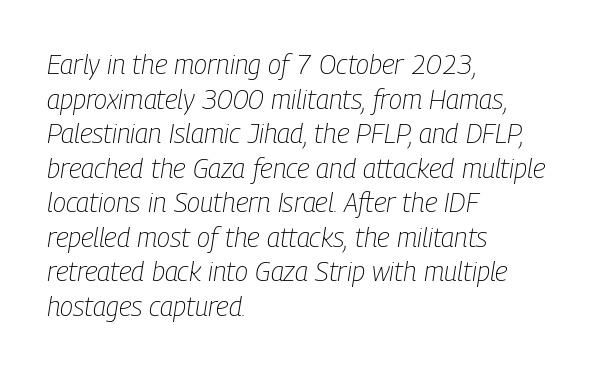
{"italic": "yes", "lean": "right", "slant_degrees": 9, "bold": "no", "underline": "no", "align": "left", "line_spacing": "normal", "line_spacing_ratio": 1.28, "letter_spacing": "normal", "letter_spacing_em": 0.0, "glyph_px": 27}
